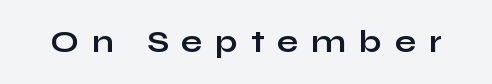
A typesetter would call this heavily tracked-out type. These lines carry a lot of weight — the face is fully bold. In terms of letterform style, serifs are entirely absent. The specimen omits any rule beneath the text block's lines.
